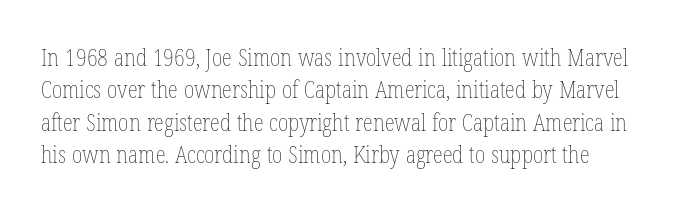
Students, observe: this is what conventionally led text looks like. The face used here is rendered with its standard letterfit. The font's upright variant was chosen for this text. Clear beneath every line of the passage. The letters look calm and open, with moderate or lighter stems.
